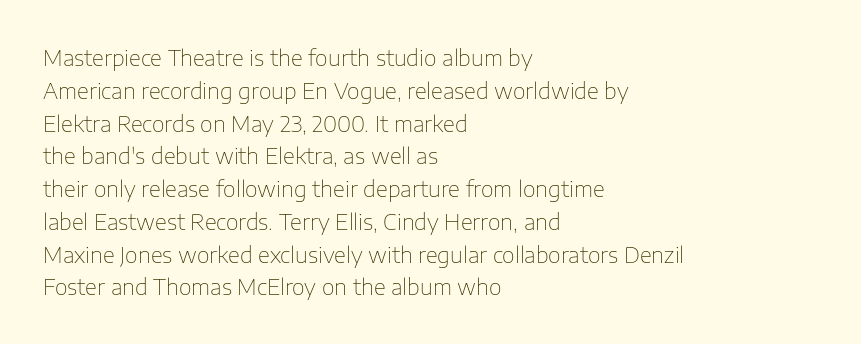
Q: Is the text bold? A: No.
Q: Is the text italic (slanted)? A: No, it is upright.
Q: Is the text underlined? A: No.
Q: How is the paragraph aligned? A: Left-aligned.
Q: Is the spacing between letters normal or unusually wide? A: Normal.
Q: Is the spacing between lines tight, normal or loose? A: Normal.
